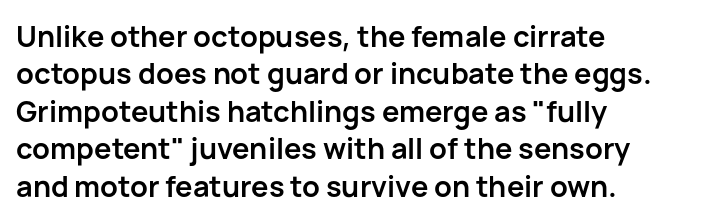
The image shows 29 px semibold sans-serif type, upright; set left-aligned, normal line spacing (1.29x), normal letter spacing, not underlined; low stroke contrast and a medium x-height.
